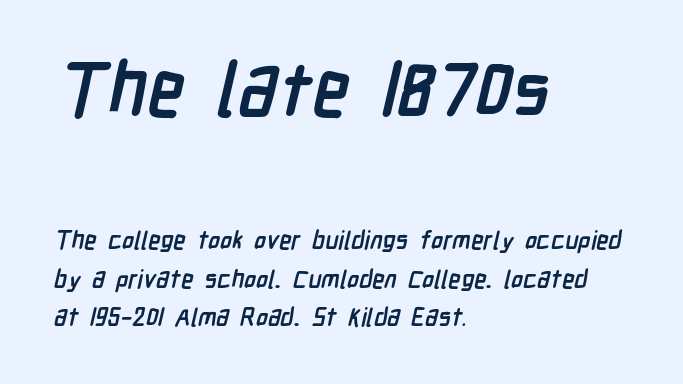
{"serif": "no", "bold": "yes", "weight": "semibold", "width": "condensed", "stroke_contrast": "low", "x_height": "medium", "monospaced": "no", "underline": "no", "align": "left", "line_spacing": "normal", "line_spacing_ratio": 1.54, "letter_spacing": "normal", "letter_spacing_em": 0.0, "larger_block": "first", "size_ratio": 3.0, "glyph_px": 75}
